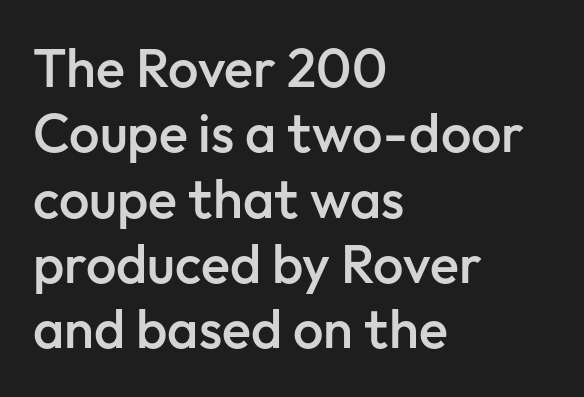
The image shows 54 px semibold sans-serif type, upright; set left-aligned, line spacing 1.21x, normal letter spacing, not underlined; low stroke contrast and a medium x-height.
